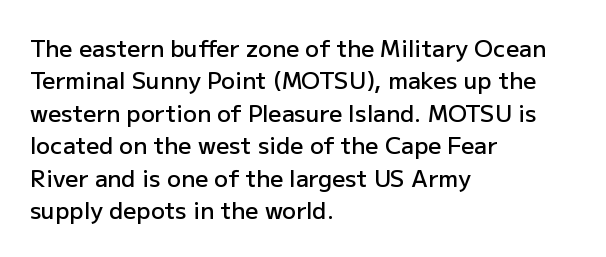
{"italic": "no", "bold": "semi", "underline": "no", "align": "left", "line_spacing": "normal", "line_spacing_ratio": 1.41, "letter_spacing": "normal", "letter_spacing_em": 0.0, "glyph_px": 23}
